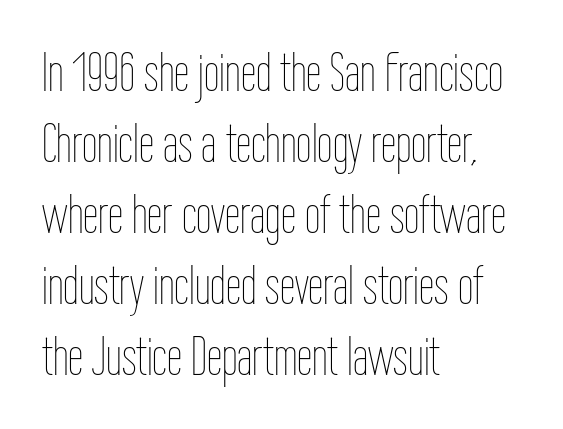
The image shows 55 px thin, condensed type, upright; set left-aligned, normal line spacing (1.29x), normal letter spacing, not underlined; low stroke contrast and a medium x-height.
